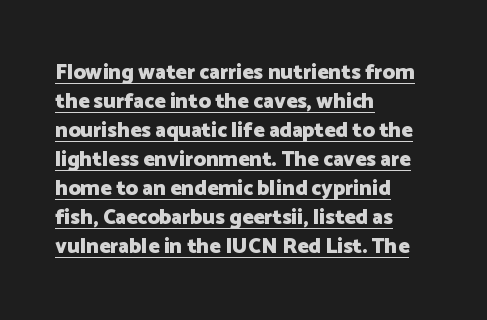
Q: Is the text bold? A: Yes.
Q: Is the text italic (slanted)? A: No, it is upright.
Q: Is the text underlined? A: Yes.
Q: How is the paragraph aligned? A: Left-aligned.
Q: Is the spacing between letters normal or unusually wide? A: Normal.
Q: Is the spacing between lines tight, normal or loose? A: Normal.
